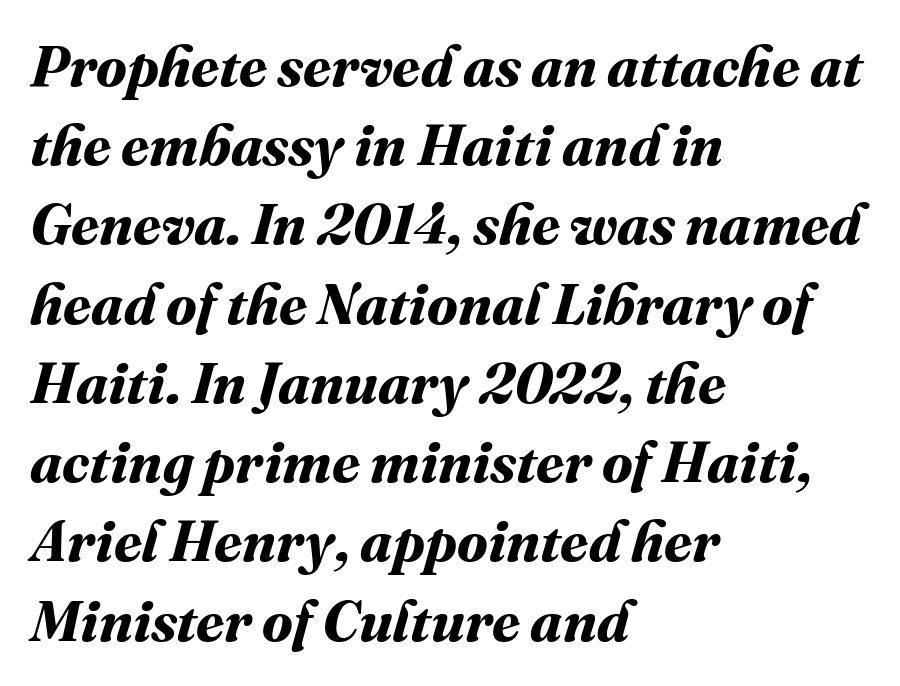
The image shows 57 px bold type; set left-aligned, normal line spacing (1.39x), normal letter spacing, not underlined; medium stroke contrast and a medium x-height.
